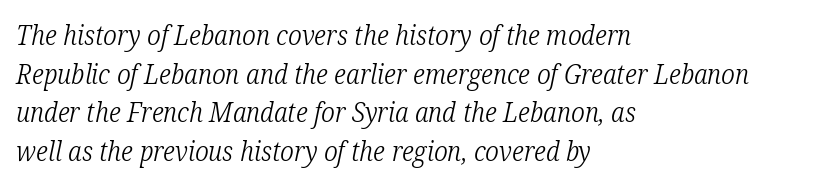
{"italic": "yes", "lean": "right", "slant_degrees": 12, "bold": "no", "underline": "no", "align": "left", "line_spacing": "normal", "line_spacing_ratio": 1.43, "letter_spacing": "normal", "letter_spacing_em": 0.0, "glyph_px": 27}
